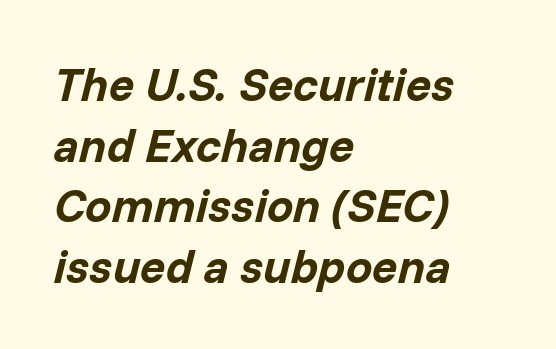
{"italic": "yes", "lean": "right", "slant_degrees": 14, "bold": "yes", "weight": "bold", "width": "normal", "stroke_contrast": "low", "x_height": "medium", "monospaced": "no", "underline": "no", "align": "left", "line_spacing": "normal", "line_spacing_ratio": 1.29, "letter_spacing": "normal", "letter_spacing_em": 0.0, "glyph_px": 47}
